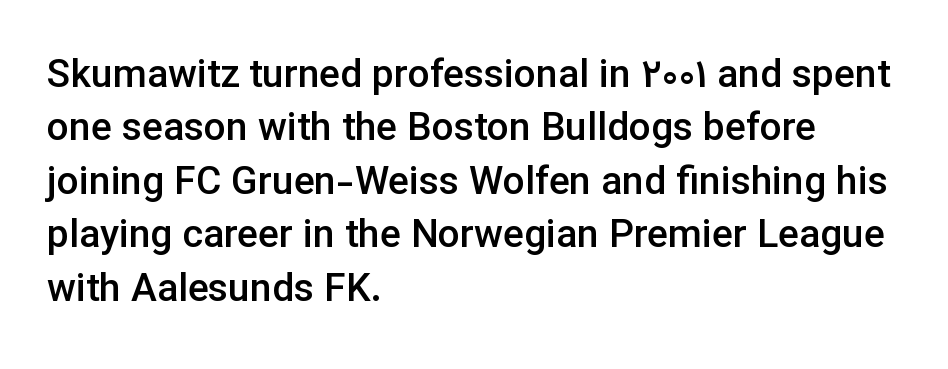
{"serif": "no", "italic": "no", "bold": "semi", "weight": "semibold", "width": "normal", "stroke_contrast": "low", "x_height": "medium", "monospaced": "no", "underline": "no", "align": "left", "line_spacing": "normal", "line_spacing_ratio": 1.37, "letter_spacing": "normal", "letter_spacing_em": 0.0, "glyph_px": 39}
